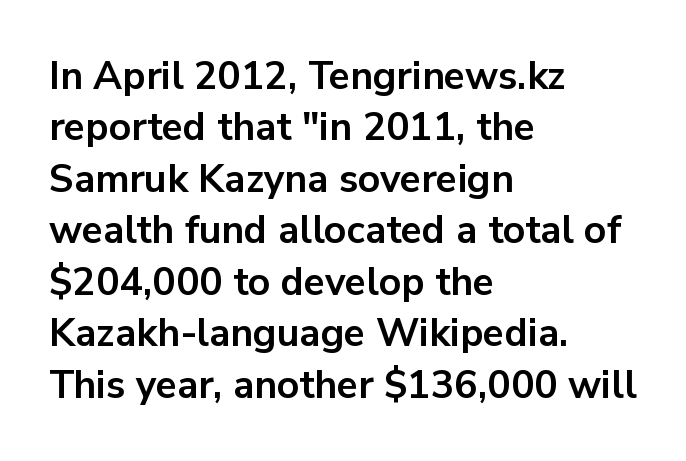
The image shows 39 px bold sans-serif type, upright; set left-aligned, normal line spacing (1.32x), normal letter spacing, not underlined; low stroke contrast and a medium x-height.
